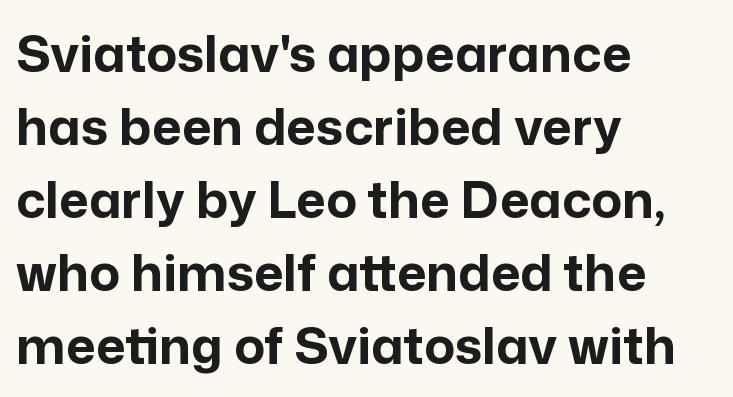
Q: Is the text bold? A: Yes.
Q: Is the text italic (slanted)? A: No, it is upright.
Q: Is the typeface a serif or a sans-serif typeface? A: Sans-serif.
Q: Is the text underlined? A: No.
Q: How is the paragraph aligned? A: Left-aligned.
Q: Is the spacing between letters normal or unusually wide? A: Normal.
Q: Is the spacing between lines tight, normal or loose? A: Normal.
Q: Width (condensed, normal, or wide)? A: Normal.
Q: Stroke contrast? A: Low.
Q: x-height? A: Medium.
Q: Monospaced? A: No.
